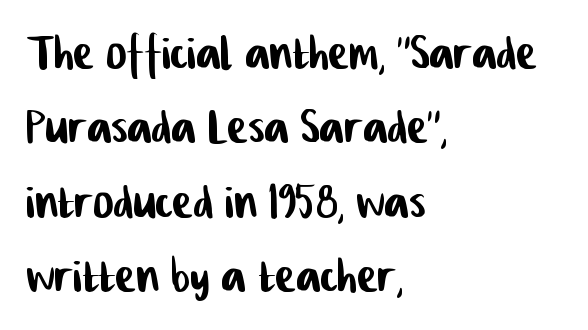
The letterforms sit shoulder to shoulder at normal distance. Letterform terminals end flat and unadorned throughout the passage. The letters advance in unequal steps, a hallmark of proportional type. The specimen omits any rule beneath the text block's lines. This sample is left-justified, so line endings fall wherever the words run out.
